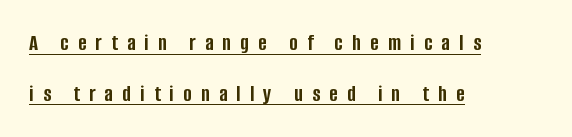
The image shows 23 px bold type, upright; set left-aligned, loose line spacing (2.2x), unusually wide letter spacing (+0.4 em), underlined.
